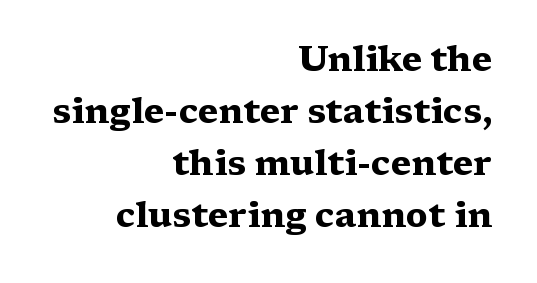
The letters are bold, with thick, heavy strokes. Typographically, this falls in the serif category. The space beneath each line is pristine and unruled. Style check: upright. This sample keeps an unexceptional amount of space between lines.
